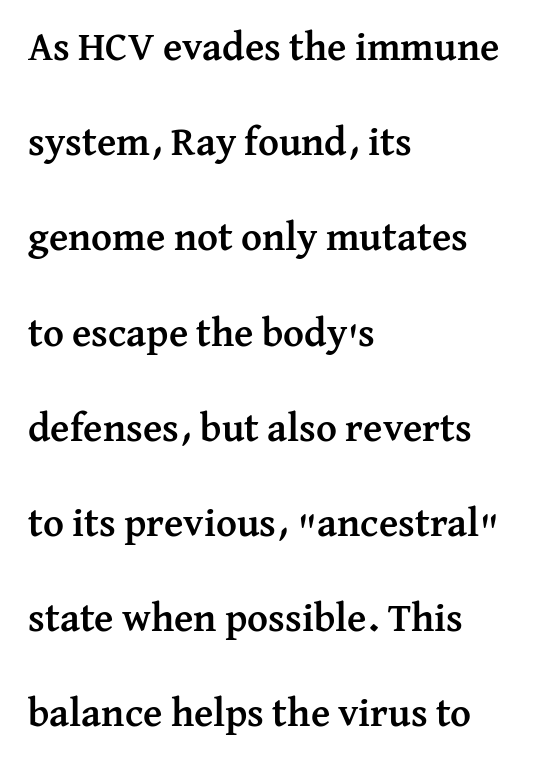
What weight is shown? A full bold with thick strokes. Students, note that the glyphs here touch the page at normal intervals. The letters stand straight up with perfectly vertical stems. Quick note: interline space is abundant. The characters display serif detailing at their extremities. Which margin do the lines hug? The left one — the right edge is uneven.
